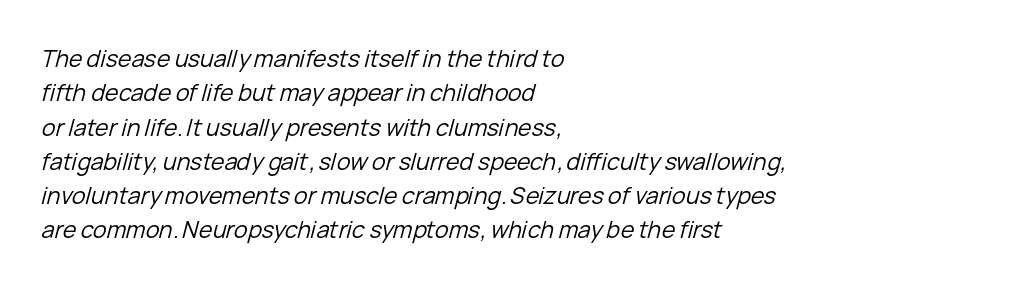
The image shows 23 px text type, italic (leaning right); set left-aligned, normal line spacing (1.49x), normal letter spacing, not underlined.
